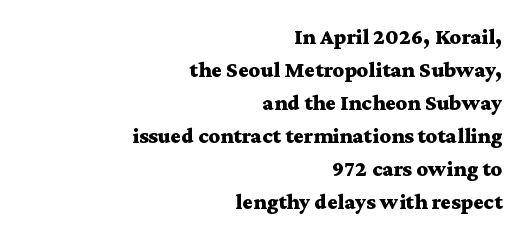
The image shows 22 px bold type, upright; set right-aligned, normal line spacing (1.5x), normal letter spacing, not underlined.
